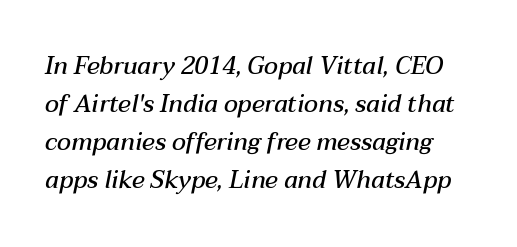
Caption: standard tracking, unaltered. Any mark beneath the type? The region is blank. A normal amount of white space separates one row of letters from the next. The letters are semibold — heavier than regular but short of a full bold.
